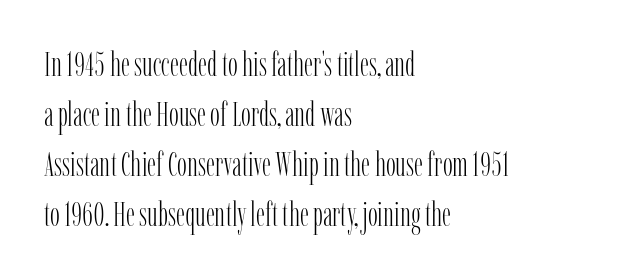
{"serif": "yes", "italic": "no", "bold": "no", "weight": "light", "width": "condensed", "stroke_contrast": "low", "x_height": "medium", "monospaced": "no", "underline": "no", "align": "left", "line_spacing": "normal", "line_spacing_ratio": 1.52, "letter_spacing": "normal", "letter_spacing_em": 0.0, "glyph_px": 33}
